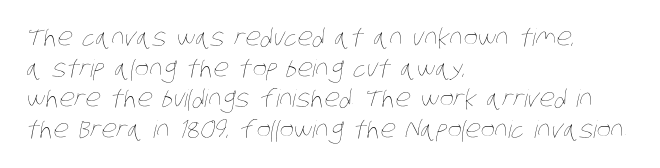
Q: Is the text bold? A: No.
Q: Is the text underlined? A: No.
Q: How is the paragraph aligned? A: Left-aligned.
Q: Is the spacing between letters normal or unusually wide? A: Normal.
Q: Is the spacing between lines tight, normal or loose? A: Normal.
